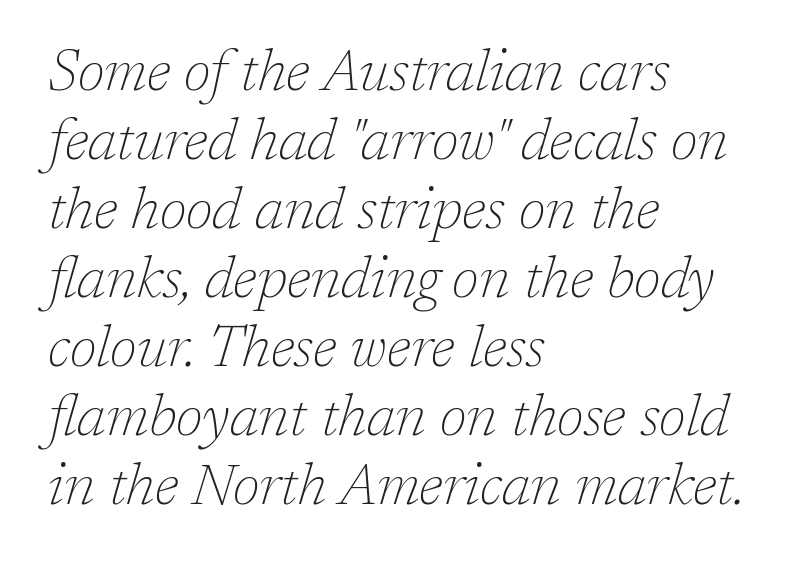
{"serif": "yes", "italic": "yes", "lean": "right", "slant_degrees": 17, "bold": "no", "weight": "thin", "width": "normal", "stroke_contrast": "low", "x_height": "medium", "monospaced": "no", "underline": "no", "align": "left", "line_spacing_ratio": 1.21, "letter_spacing": "normal", "letter_spacing_em": 0.0, "glyph_px": 57}
